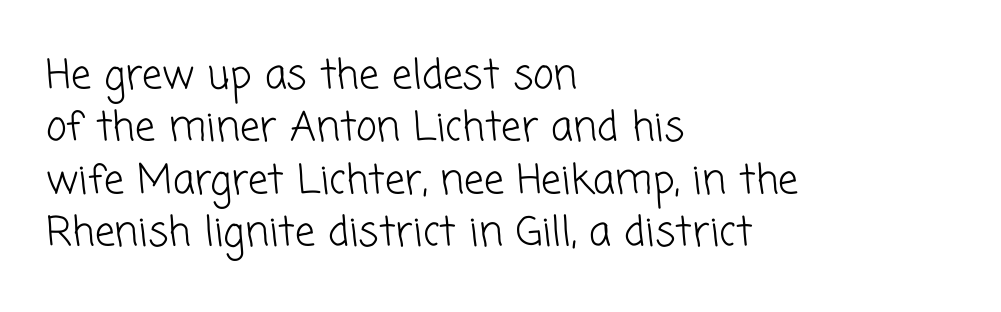
The image shows 40 px light sans-serif type; set left-aligned, normal line spacing (1.31x), normal letter spacing, not underlined; low stroke contrast and a medium x-height.
